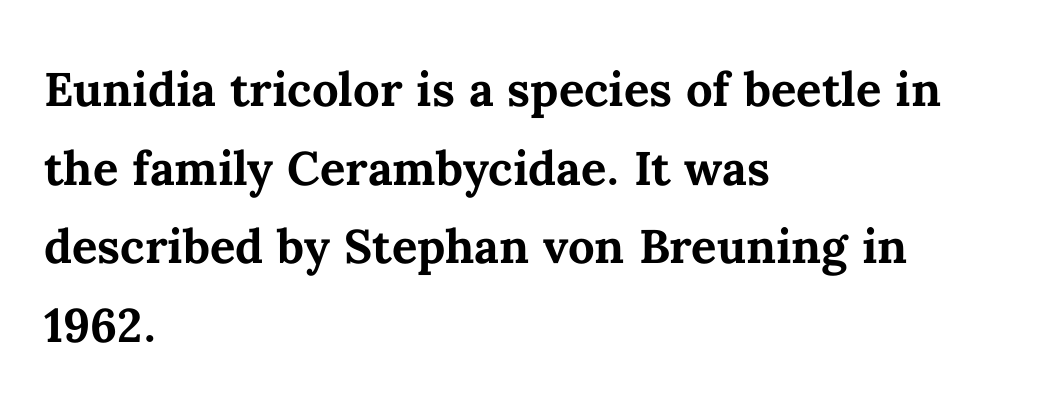
Q: Is the text bold? A: Yes.
Q: Is the text italic (slanted)? A: No, it is upright.
Q: Is the text underlined? A: No.
Q: How is the paragraph aligned? A: Left-aligned.
Q: Is the spacing between letters normal or unusually wide? A: Normal.
Q: Is the spacing between lines tight, normal or loose? A: Normal.
Q: Width (condensed, normal, or wide)? A: Normal.
Q: Stroke contrast? A: Medium.
Q: x-height? A: Medium.
Q: Monospaced? A: No.
